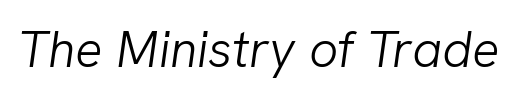
Italic? Definitely — the glyphs are oblique. Letters rest on an invisible, unmarked baseline. Here the designer chose a conventional face with non-uniform glyph widths. Weight: not bold — regular or lighter.
